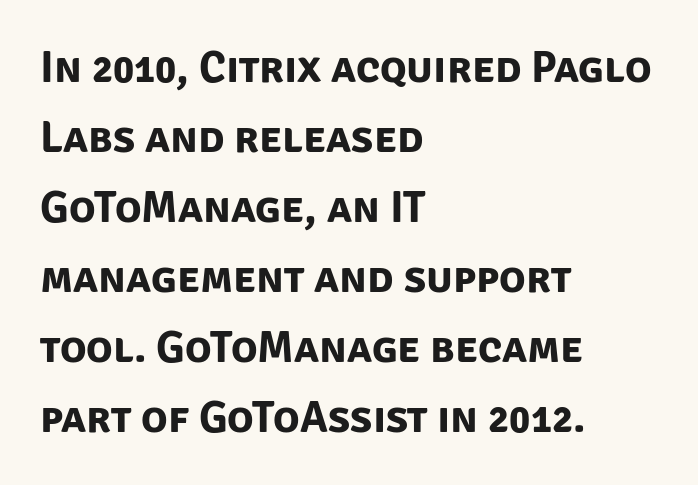
The image shows 44 px bold sans-serif type; set left-aligned, normal line spacing (1.59x), normal letter spacing, not underlined; low stroke contrast and a large x-height.
